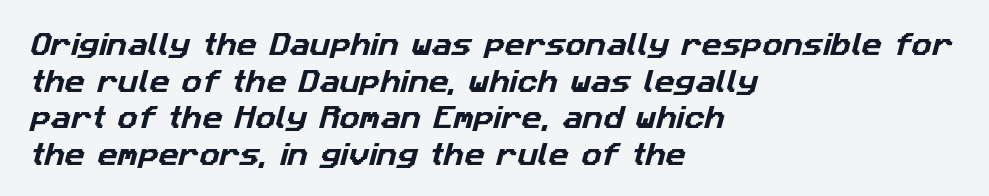
The image shows 25 px text type; set left-aligned, normal line spacing (1.47x), normal letter spacing, not underlined.
